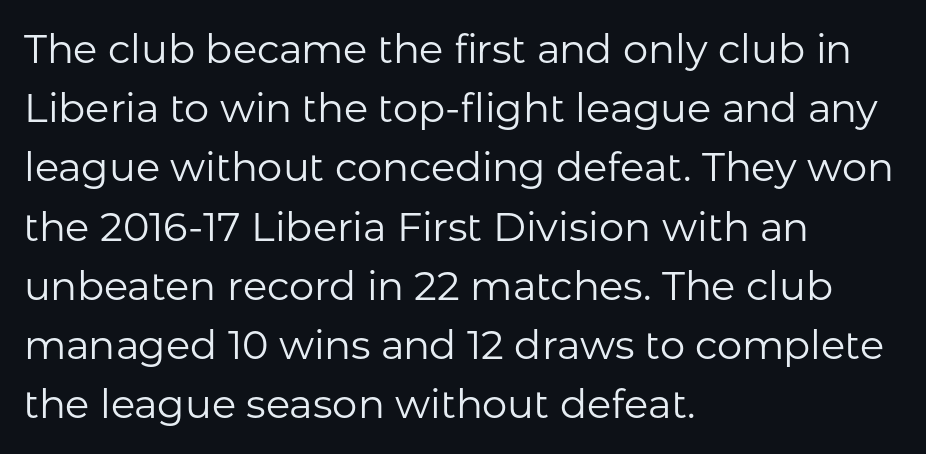
The image shows 40 px regular-weight sans-serif type, upright; set left-aligned, normal line spacing (1.48x), normal letter spacing, not underlined; low stroke contrast and a medium x-height.
